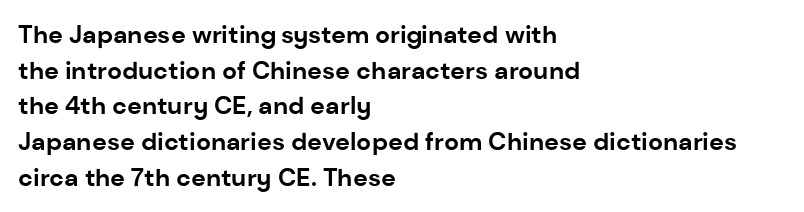
The image shows 25 px bold type, upright; set left-aligned, normal line spacing (1.43x), normal letter spacing, not underlined.
